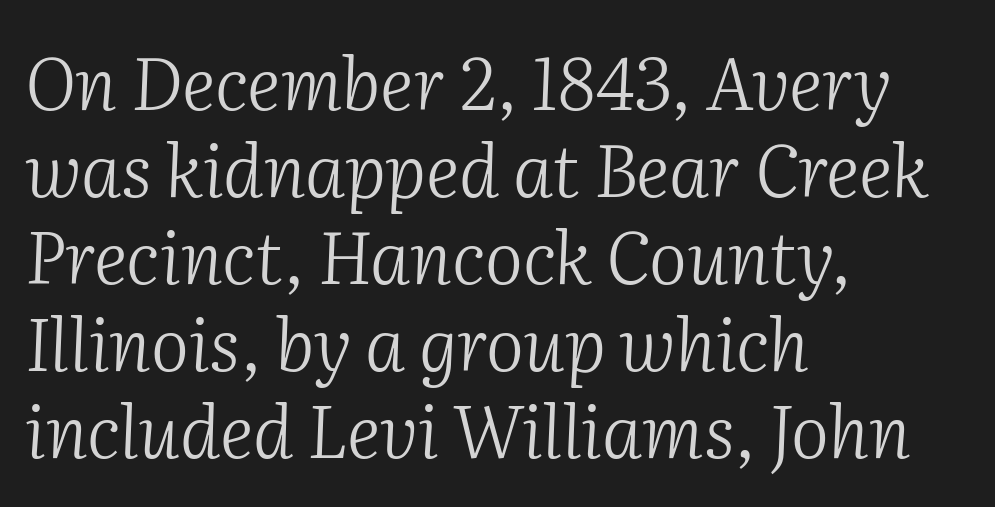
Q: Is the text bold? A: No.
Q: Is the text italic (slanted)? A: Yes, it leans right by about 2 degrees.
Q: Is the typeface a serif or a sans-serif typeface? A: Serif.
Q: Is the text underlined? A: No.
Q: How is the paragraph aligned? A: Left-aligned.
Q: Is the spacing between letters normal or unusually wide? A: Normal.
Q: Width (condensed, normal, or wide)? A: Normal.
Q: Stroke contrast? A: Medium.
Q: x-height? A: Medium.
Q: Monospaced? A: No.
